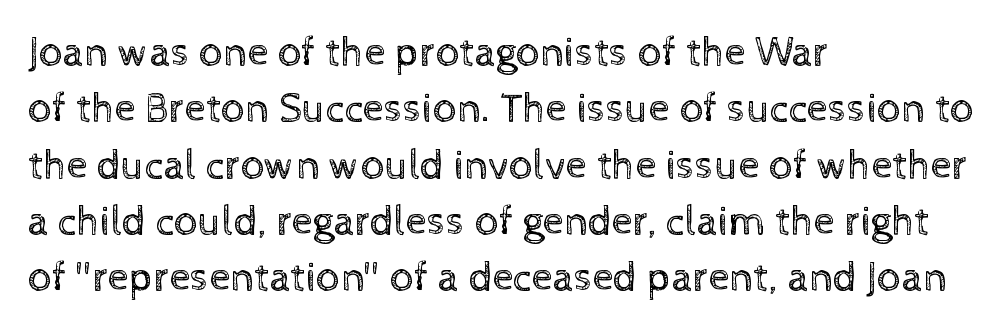
If you drew a ruler down the left edge, every line would touch it. You could call the tracking neutral — neither tight nor loose. Underline: absent. Note the varied advance widths — an 'i' is clearly narrower than an 'm'. Summary of weight: not heavy and not bold.
